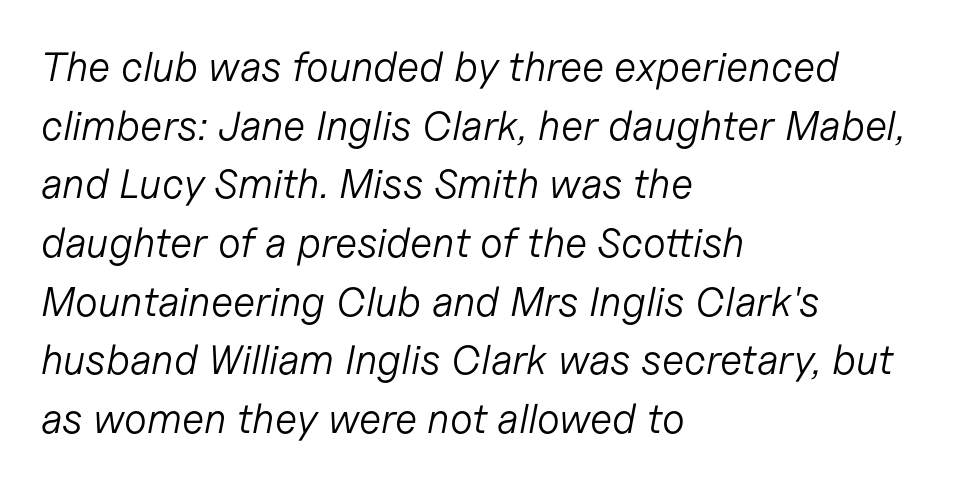
The image shows 41 px light type, italic (leaning right); set left-aligned, normal line spacing (1.43x), normal letter spacing, not underlined; low stroke contrast and a medium x-height.
